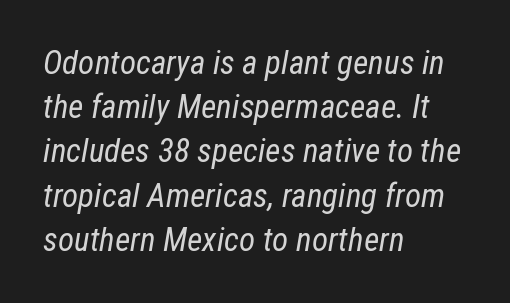
{"italic": "yes", "lean": "right", "slant_degrees": 12, "bold": "no", "weight": "regular", "width": "condensed", "stroke_contrast": "low", "x_height": "medium", "monospaced": "no", "underline": "no", "align": "left", "line_spacing": "normal", "line_spacing_ratio": 1.34, "letter_spacing": "normal", "letter_spacing_em": 0.0, "glyph_px": 33}
